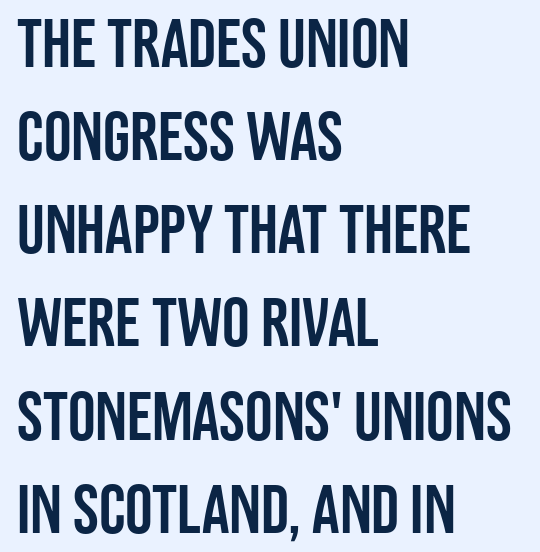
Q: Is the text italic (slanted)? A: No, it is upright.
Q: Is the typeface a serif or a sans-serif typeface? A: Sans-serif.
Q: Is the text underlined? A: No.
Q: How is the paragraph aligned? A: Left-aligned.
Q: Is the spacing between letters normal or unusually wide? A: Normal.
Q: Is the spacing between lines tight, normal or loose? A: Normal.
Q: Width (condensed, normal, or wide)? A: Condensed.
Q: Stroke contrast? A: Low.
Q: x-height? A: Large.
Q: Monospaced? A: No.
